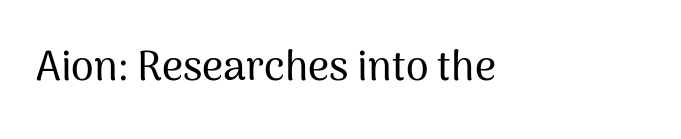
The specimen reads as upright at a glance. No word sits above an underline. Look at the bottom of the vertical strokes: they stop flat, with no serifs. The type is set solid horizontally, with unmodified tracking.
